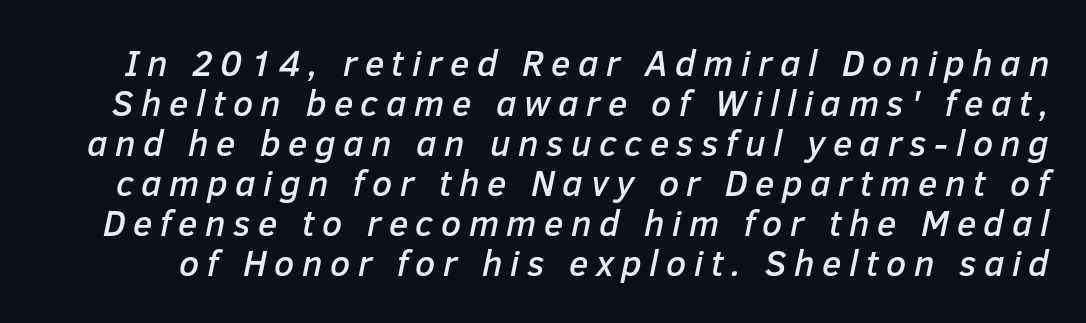
The image shows 36 px text type, italic (leaning right); set tight line spacing (1.11x), unusually wide letter spacing (+0.21 em), not underlined; low stroke contrast and a medium x-height.
